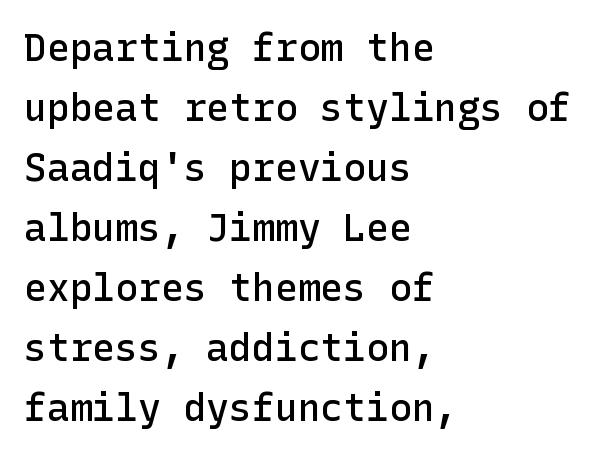
Q: Is the text bold? A: Semi-bold.
Q: Is the text italic (slanted)? A: No, it is upright.
Q: Is the typeface a serif or a sans-serif typeface? A: Sans-serif.
Q: Is the text underlined? A: No.
Q: How is the paragraph aligned? A: Left-aligned.
Q: Is the spacing between letters normal or unusually wide? A: Normal.
Q: Is the spacing between lines tight, normal or loose? A: Normal.
Q: Width (condensed, normal, or wide)? A: Normal.
Q: Stroke contrast? A: Low.
Q: x-height? A: Medium.
